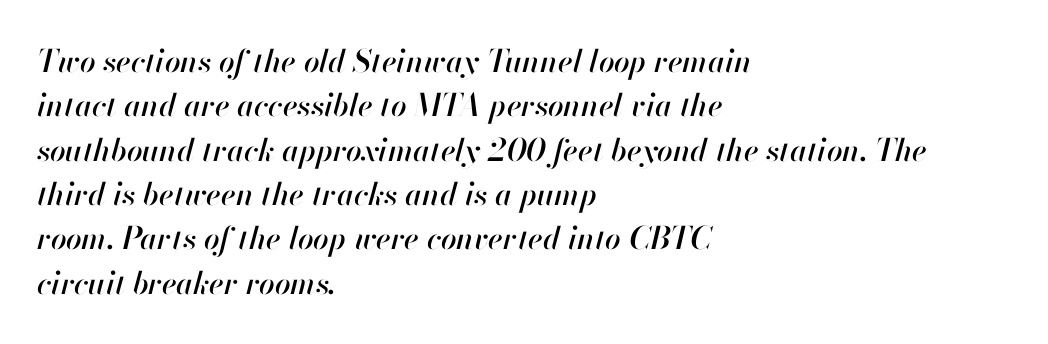
This sample uses an oblique cut, with every glyph tilted off the vertical. The lines in this sample share a left origin and differ only in where they stop. Proportional: the letters do not fall into vertical columns. Students, observe: this is what conventionally led text looks like. The face used here is rendered with its standard letterfit. Check the space under the baseline: it is left empty.
